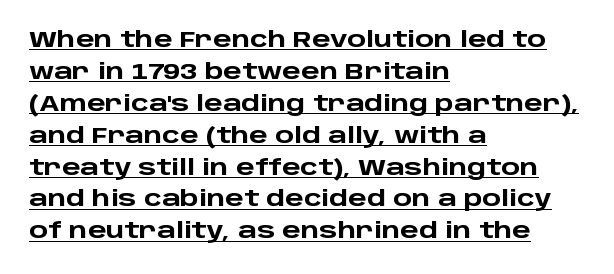
The image shows 22 px bold type, upright; set left-aligned, normal line spacing (1.45x), normal letter spacing, underlined.
